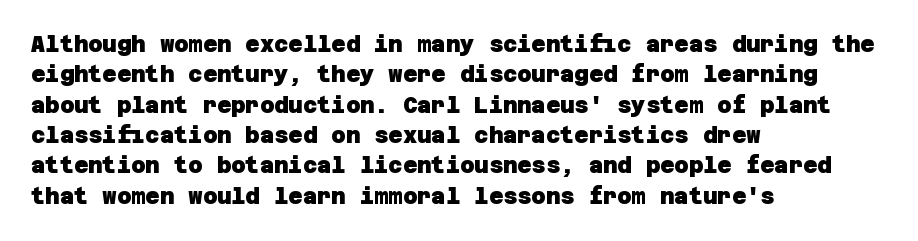
{"bold": "yes", "underline": "no", "align": "left", "line_spacing": "normal", "line_spacing_ratio": 1.38, "letter_spacing": "normal", "letter_spacing_em": 0.0, "glyph_px": 22}
